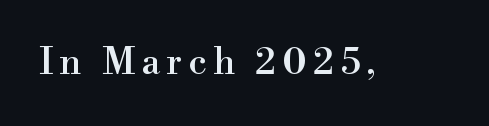
{"serif": "yes", "italic": "no", "width": "normal", "x_height": "small", "monospaced": "no", "underline": "no", "glyph_px": 37}
